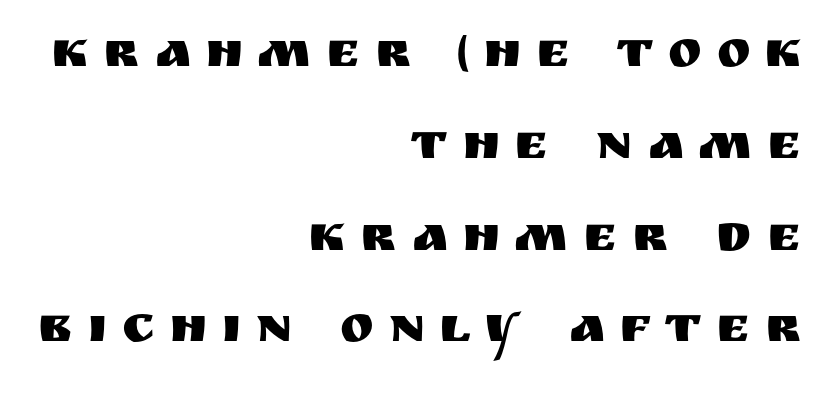
Is the block centered? No — it sits flush against the right margin. The letters advance in unequal steps, a hallmark of proportional type. The letters stand upright; this is a roman face. Someone cranked the tracking dial way up on this one. Honestly, there is no underline to notice here at all. Regarding serifs, this sample does without them.
